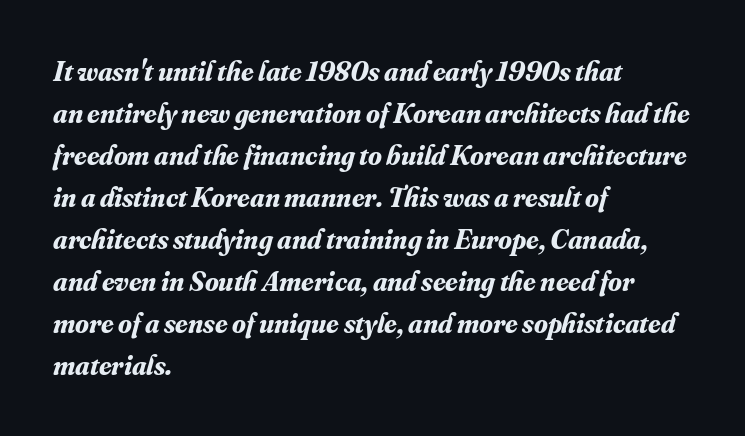
Looks like regular typesetting: each glyph gets only the width it needs. Slant detected: the letters are inclined. Serif or sans? Serif — the stroke terminals have little feet. Nobody touched the tracking dial on this one.
